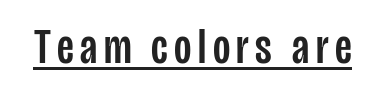
Q: Is the text italic (slanted)? A: No, it is upright.
Q: Is the typeface a serif or a sans-serif typeface? A: Sans-serif.
Q: Is the text underlined? A: Yes.
Q: Width (condensed, normal, or wide)? A: Condensed.
Q: Stroke contrast? A: Low.
Q: x-height? A: Large.
Q: Monospaced? A: No.
